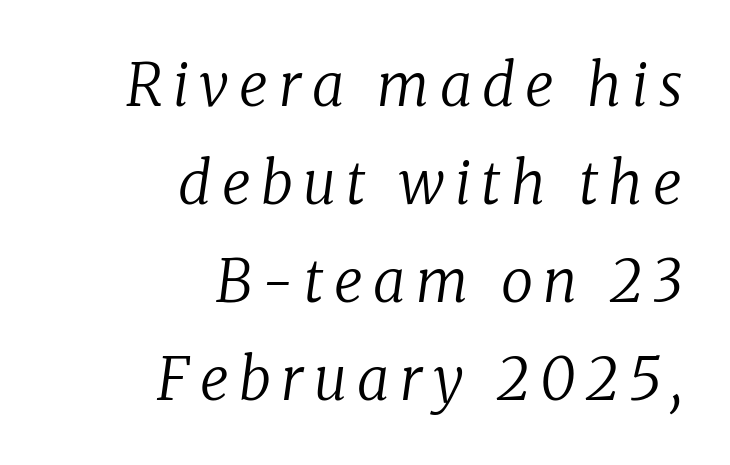
Is the block centered? No — it sits flush against the right margin. What's the leading like? Ordinary, nothing unusual. You can tell it's italic because the verticals aren't actually vertical. Rule under the text: the space is simply empty. Unlike a clean sans, this face finishes its strokes with serifs. The letterforms sit at book weight or below.
